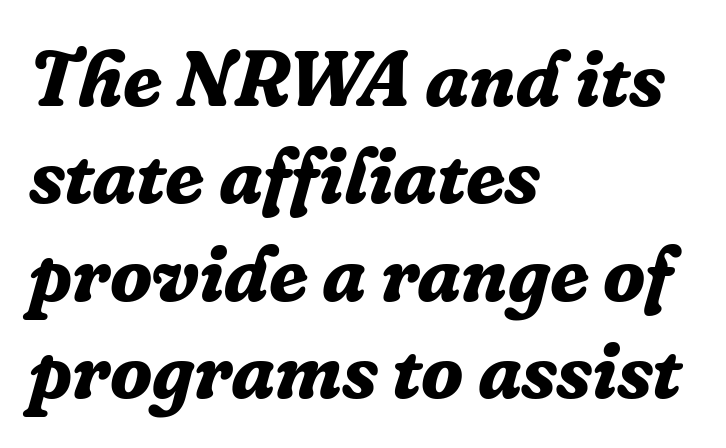
Q: Is the text bold? A: Yes.
Q: Is the text italic (slanted)? A: Yes, it leans right by about 16 degrees.
Q: Is the typeface a serif or a sans-serif typeface? A: Serif.
Q: Is the text underlined? A: No.
Q: How is the paragraph aligned? A: Left-aligned.
Q: Is the spacing between letters normal or unusually wide? A: Normal.
Q: Is the spacing between lines tight, normal or loose? A: Normal.
Q: Width (condensed, normal, or wide)? A: Normal.
Q: Stroke contrast? A: Low.
Q: x-height? A: Medium.
Q: Monospaced? A: No.
